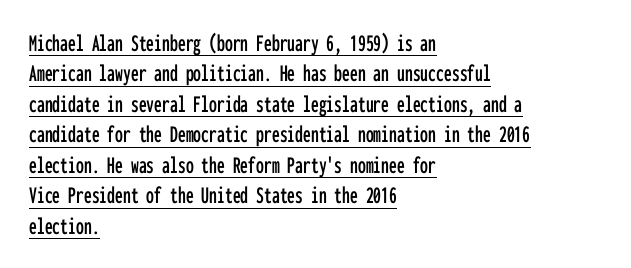
{"italic": "no", "underline": "yes", "align": "left", "line_spacing_ratio": 1.22, "letter_spacing": "normal", "letter_spacing_em": 0.0, "glyph_px": 25}
